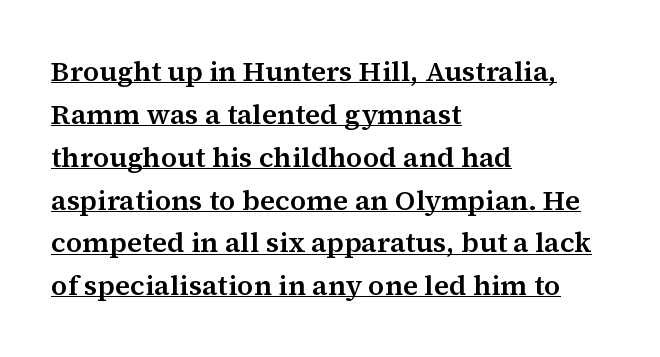
Q: Is the text italic (slanted)? A: No, it is upright.
Q: Is the typeface a serif or a sans-serif typeface? A: Serif.
Q: Is the text underlined? A: Yes.
Q: How is the paragraph aligned? A: Left-aligned.
Q: Is the spacing between letters normal or unusually wide? A: Normal.
Q: Is the spacing between lines tight, normal or loose? A: Normal.
Q: Width (condensed, normal, or wide)? A: Normal.
Q: Stroke contrast? A: Medium.
Q: x-height? A: Medium.
Q: Monospaced? A: No.
